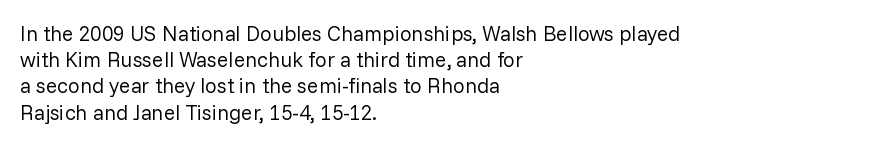
The image shows 21 px text type, upright; set left-aligned, normal line spacing (1.25x), normal letter spacing, not underlined.
